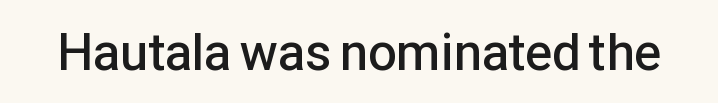
Q: Is the text bold? A: Semi-bold.
Q: Is the text italic (slanted)? A: No, it is upright.
Q: Is the typeface a serif or a sans-serif typeface? A: Sans-serif.
Q: Is the text underlined? A: No.
Q: Is the spacing between letters normal or unusually wide? A: Normal.
Q: Width (condensed, normal, or wide)? A: Normal.
Q: Stroke contrast? A: Low.
Q: x-height? A: Medium.
Q: Monospaced? A: No.
